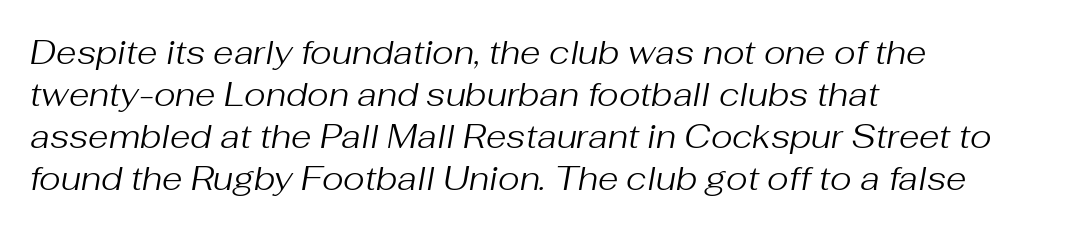
The image shows 33 px regular-weight type, italic (leaning right); set left-aligned, normal line spacing (1.27x), normal letter spacing, not underlined; medium stroke contrast and a medium x-height.
